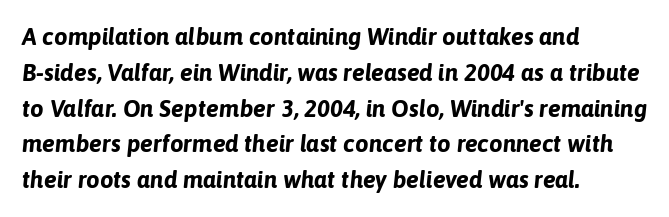
The image shows 24 px bold type, italic (leaning right); set left-aligned, normal line spacing (1.49x), normal letter spacing, not underlined.
